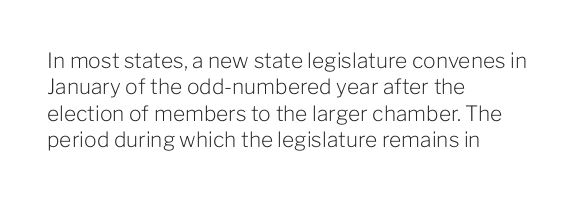
The rendering uses a moderate line-height, typical for paragraphs. Only glyphs here, with clear space below each row. The passage is arranged the way most books set body copy — flush left. Spacing between characters is what you'd get straight out of the box.
